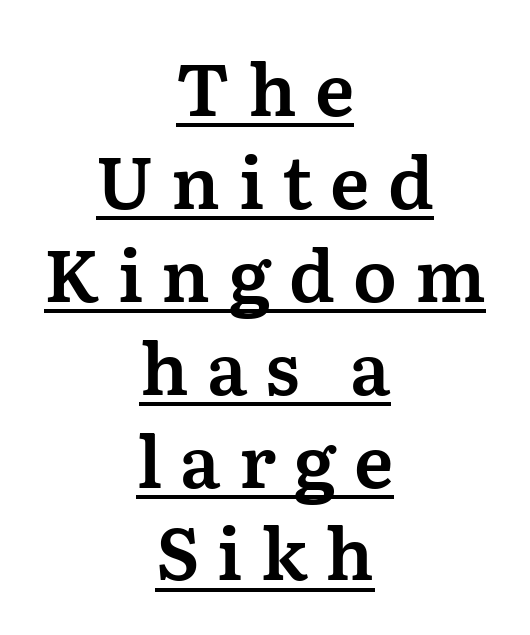
The image shows 72 px serif type, upright; set centered, normal line spacing (1.29x), unusually wide letter spacing (+0.25 em), underlined; medium stroke contrast and a medium x-height.
